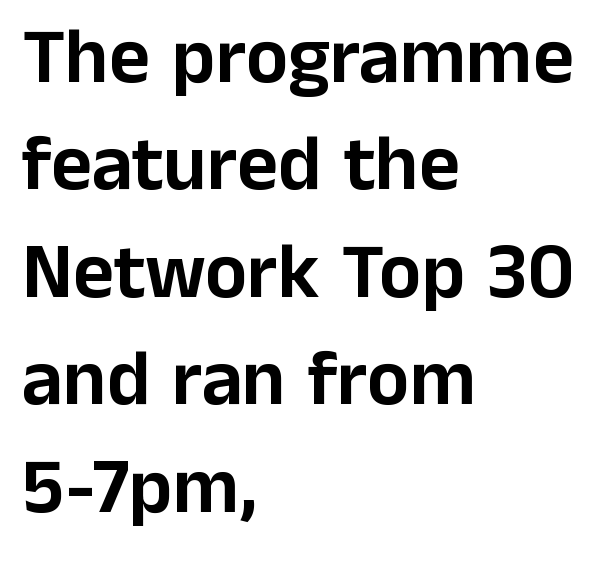
The face used here is proportionally spaced, like ordinary book or web type. Successive baselines arrive at the customary interval. Inter-character spacing is left at the font's built-in metrics. The strip under each line holds only bare page. In CSS terms this would be text-align: left. This is sans-serif lettering, the kind often seen on screens and signage.
